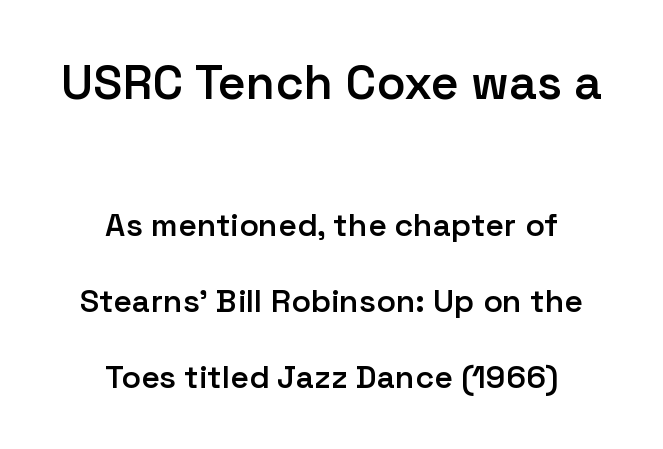
{"serif": "no", "italic": "no", "bold": "semi", "weight": "semibold", "width": "normal", "stroke_contrast": "low", "x_height": "medium", "monospaced": "no", "underline": "no", "align": "center", "line_spacing": "loose", "line_spacing_ratio": 2.38, "letter_spacing": "normal", "letter_spacing_em": 0.0, "larger_block": "first", "size_ratio": 1.5, "glyph_px": 48}
